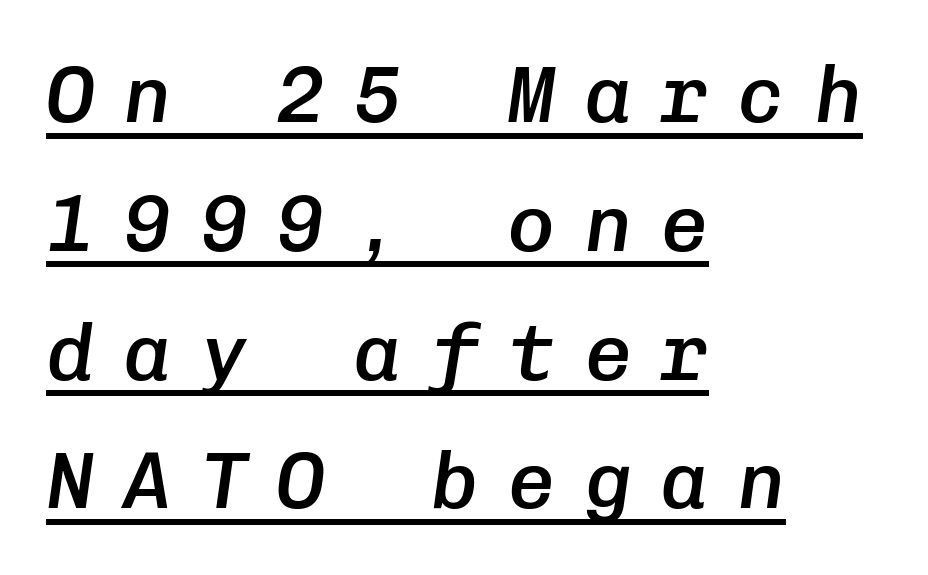
Q: Is the text bold? A: Semi-bold.
Q: Is the text italic (slanted)? A: Yes, it leans right by about 8 degrees.
Q: Is the text underlined? A: Yes.
Q: How is the paragraph aligned? A: Left-aligned.
Q: Is the spacing between letters normal or unusually wide? A: Unusually wide.
Q: Is the spacing between lines tight, normal or loose? A: Normal.
Q: Width (condensed, normal, or wide)? A: Normal.
Q: Stroke contrast? A: Low.
Q: x-height? A: Medium.
Q: Monospaced? A: Yes.
